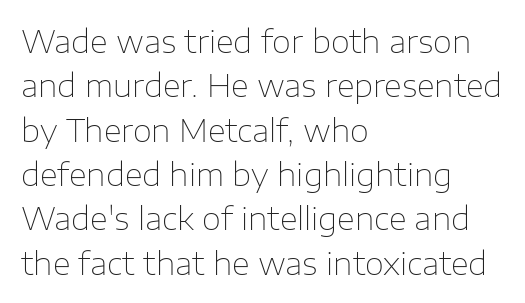
Q: Is the text bold? A: No.
Q: Is the text italic (slanted)? A: No, it is upright.
Q: Is the typeface a serif or a sans-serif typeface? A: Sans-serif.
Q: Is the text underlined? A: No.
Q: How is the paragraph aligned? A: Left-aligned.
Q: Is the spacing between letters normal or unusually wide? A: Normal.
Q: Is the spacing between lines tight, normal or loose? A: Normal.
Q: Width (condensed, normal, or wide)? A: Normal.
Q: Stroke contrast? A: Low.
Q: x-height? A: Medium.
Q: Monospaced? A: No.
